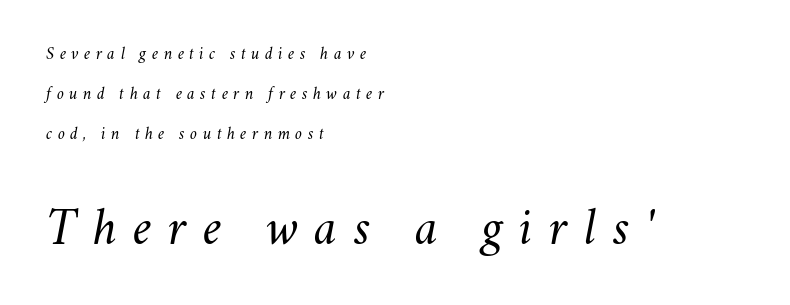
{"italic": "yes", "lean": "right", "slant_degrees": 11, "bold": "no", "weight": "regular", "width": "normal", "stroke_contrast": "medium", "x_height": "small", "monospaced": "no", "underline": "no", "align": "left", "line_spacing": "loose", "line_spacing_ratio": 2.35, "letter_spacing": "wide", "letter_spacing_em": 0.32, "larger_block": "second", "size_ratio": 3.0, "glyph_px": 51}
